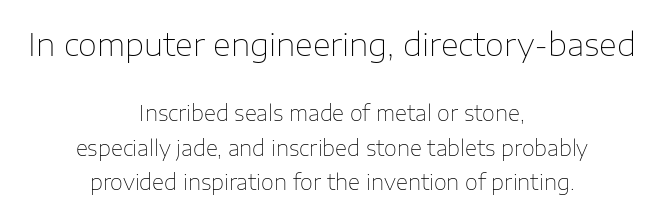
Neither beginnings nor endings align; midpoints do. A roman cut, with each character standing at attention. Reading top to bottom, the characters get smaller at the block break. The weight would be labelled regular, book, light, or lighter still.
